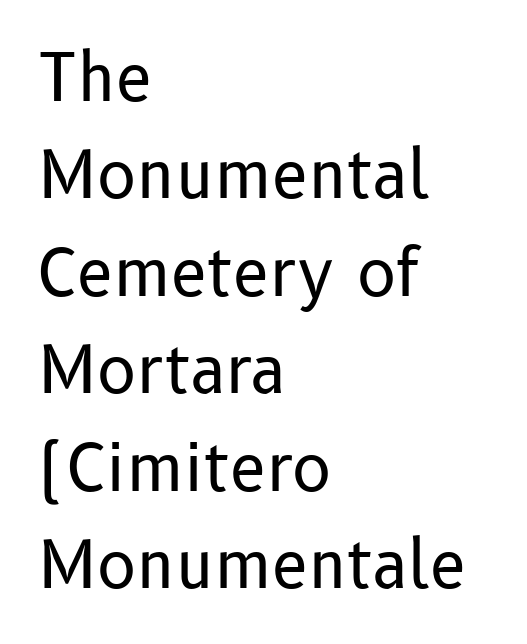
Q: Is the text bold? A: No.
Q: Is the text italic (slanted)? A: No, it is upright.
Q: Is the typeface a serif or a sans-serif typeface? A: Sans-serif.
Q: Is the text underlined? A: No.
Q: How is the paragraph aligned? A: Left-aligned.
Q: Is the spacing between letters normal or unusually wide? A: Normal.
Q: Is the spacing between lines tight, normal or loose? A: Normal.
Q: Width (condensed, normal, or wide)? A: Normal.
Q: Stroke contrast? A: Low.
Q: x-height? A: Medium.
Q: Monospaced? A: No.
